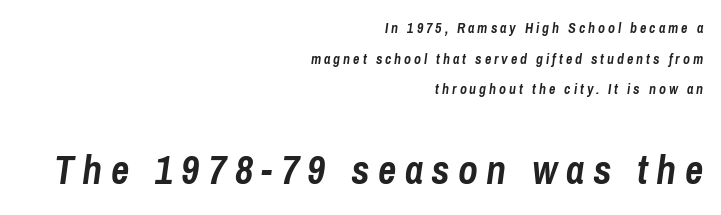
I'd describe the lettering as bold — thick and assertive. The tracking reads as deliberately expanded to a designer's eye. Vertical spacing — loose. Style check: oblique. The ragged edge is on the left, which tells us the setting is flush right.
